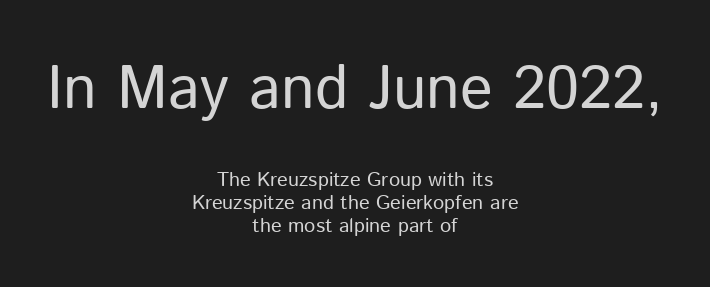
Character widths vary here, with narrow letters taking less room than wide ones. The text block is weighted toward neither margin, spreading evenly from the middle. The line texture is even and compact thanks to regular tracking. The space beneath each line is pristine and unruled. In terms of letterform style, serifs are entirely absent. Reading down the column, the eye jumps only a short way to each next line.
